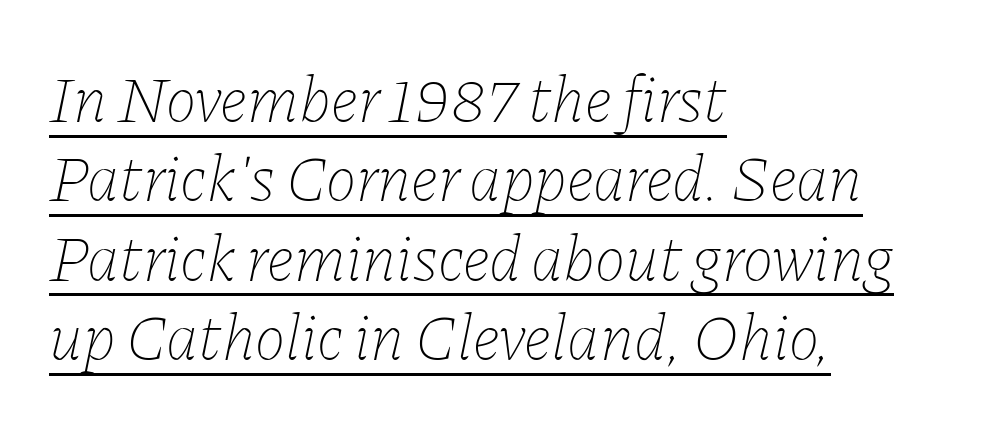
The image shows 65 px thin type, italic (leaning right); set left-aligned, line spacing 1.22x, normal letter spacing, underlined; low stroke contrast and a medium x-height.
